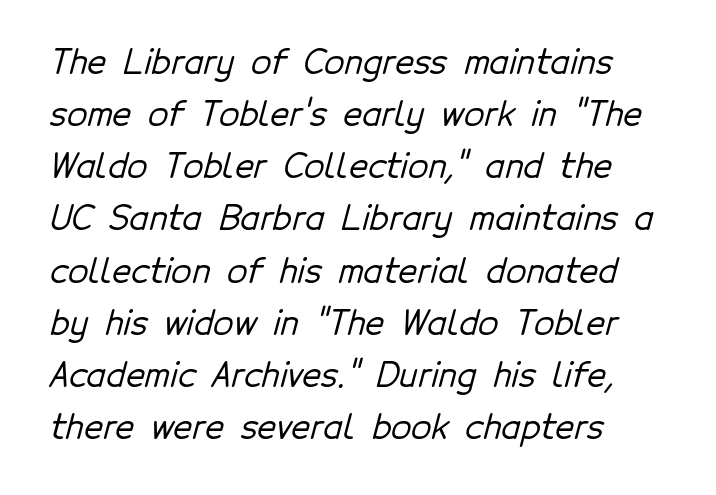
{"serif": "no", "width": "normal", "stroke_contrast": "low", "x_height": "medium", "monospaced": "no", "underline": "no", "align": "left", "line_spacing": "normal", "line_spacing_ratio": 1.58, "letter_spacing": "normal", "letter_spacing_em": 0.0, "glyph_px": 33}
